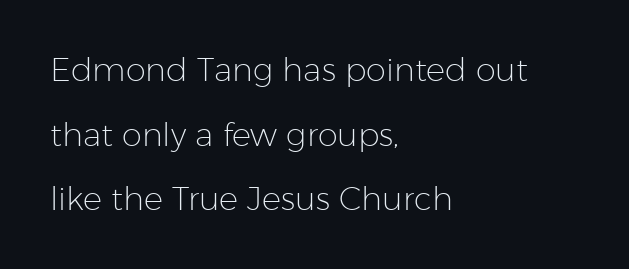
The image shows 32 px light sans-serif type, upright; set left-aligned, loose line spacing (2.02x), normal letter spacing, not underlined; low stroke contrast and a medium x-height.
